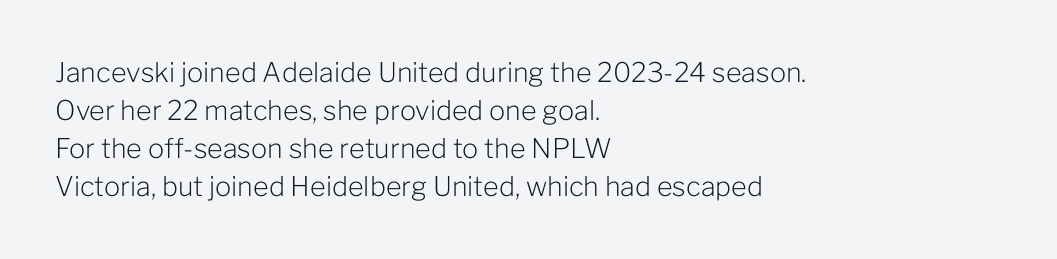
The designer left line spacing at the default. A classic flush-left, rag-right setting is used for this passage. The font sits on the lighter half of the weight spectrum, regular included. The letters stand straight up with perfectly vertical stems. No word sits above an underline.
